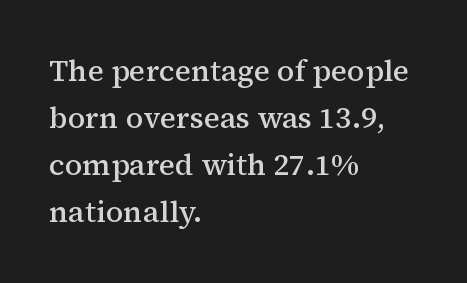
{"serif": "yes", "italic": "no", "bold": "semi", "weight": "semibold", "width": "normal", "stroke_contrast": "medium", "x_height": "medium", "monospaced": "no", "underline": "no", "align": "left", "line_spacing": "normal", "line_spacing_ratio": 1.57, "letter_spacing": "normal", "letter_spacing_em": 0.0, "glyph_px": 30}
